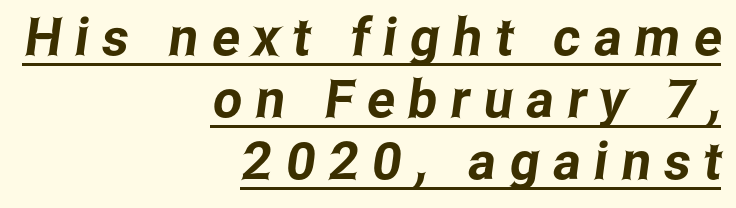
The image shows 52 px condensed sans-serif type; set right-aligned, line spacing 1.19x, unusually wide letter spacing (+0.26 em), underlined; low stroke contrast and a medium x-height.
